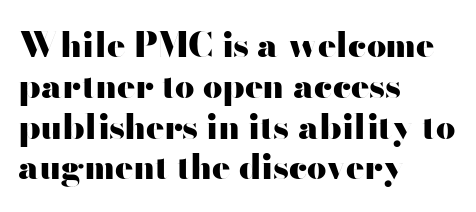
Designer's note — italics off, roman on. Standard letterfit; no display-style spreading of the glyphs. The passage shown is not underscored anywhere. Proportional: the letters do not fall into vertical columns. Caption: multi-line text, flush left, ragged right.
